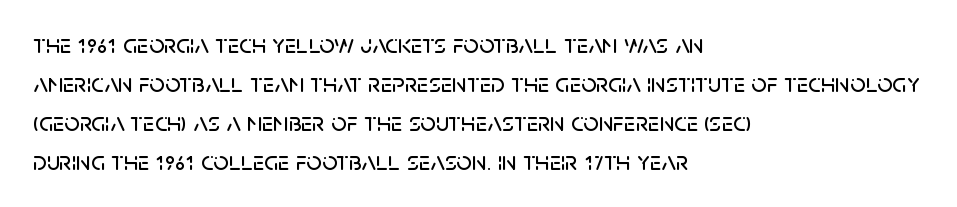
{"italic": "no", "underline": "no", "align": "left", "line_spacing": "normal", "line_spacing_ratio": 1.44, "letter_spacing": "normal", "letter_spacing_em": 0.0, "glyph_px": 27}
